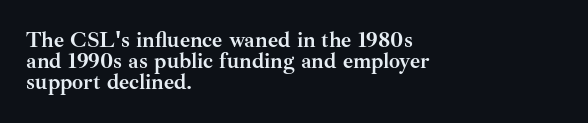
{"italic": "no", "bold": "yes", "underline": "no", "align": "left", "line_spacing": "tight", "line_spacing_ratio": 0.96, "letter_spacing": "normal", "letter_spacing_em": 0.0, "glyph_px": 22}
